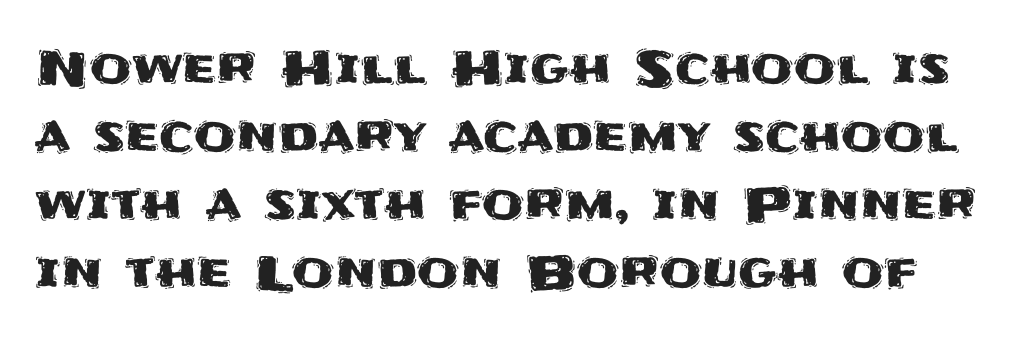
A normal amount of white space separates one row of letters from the next. The gap between lines stays unmarked. Is there any slant? The stems are plumb. Varying glyph widths throughout — classic text-font behaviour. The rendering keeps characters at their native spacing. Note: no serifs on the glyphs.
